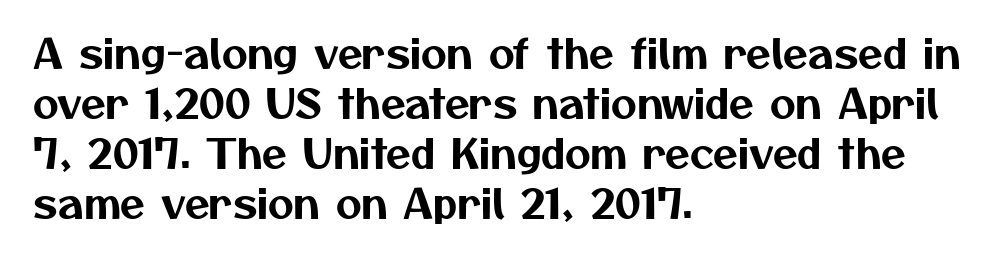
Q: Is the typeface a serif or a sans-serif typeface? A: Sans-serif.
Q: Is the text underlined? A: No.
Q: How is the paragraph aligned? A: Left-aligned.
Q: Is the spacing between letters normal or unusually wide? A: Normal.
Q: Is the spacing between lines tight, normal or loose? A: Normal.
Q: Width (condensed, normal, or wide)? A: Normal.
Q: Stroke contrast? A: Medium.
Q: x-height? A: Medium.
Q: Monospaced? A: No.
